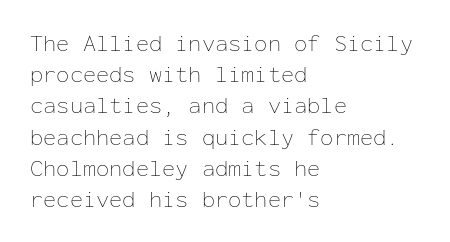
The image shows 24 px text type, upright; set left-aligned, normal line spacing (1.3x), normal letter spacing, not underlined.
